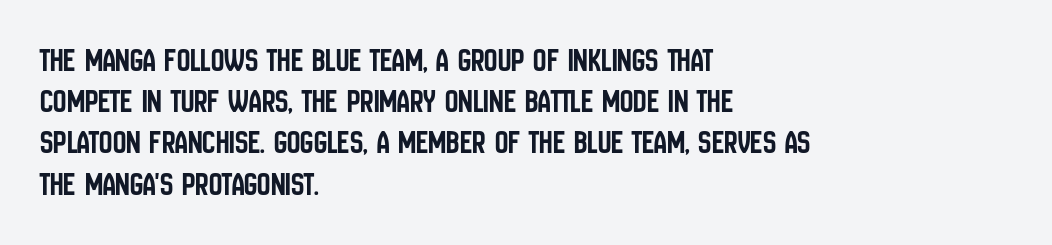
The letters stand straight up with perfectly vertical stems. Caption: standard tracking, unaltered. Unlike a traditional serif, this face leaves its strokes unadorned. Summary of vertical rhythm: regular, with standard interline spacing.
